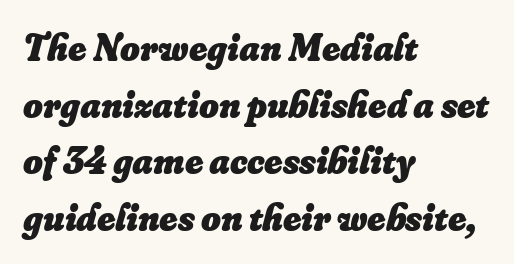
{"italic": "yes", "lean": "right", "slant_degrees": 16, "bold": "yes", "weight": "heavy", "width": "normal", "stroke_contrast": "low", "x_height": "small", "monospaced": "no", "underline": "no", "align": "left", "line_spacing": "normal", "line_spacing_ratio": 1.49, "letter_spacing": "normal", "letter_spacing_em": 0.0, "glyph_px": 38}
